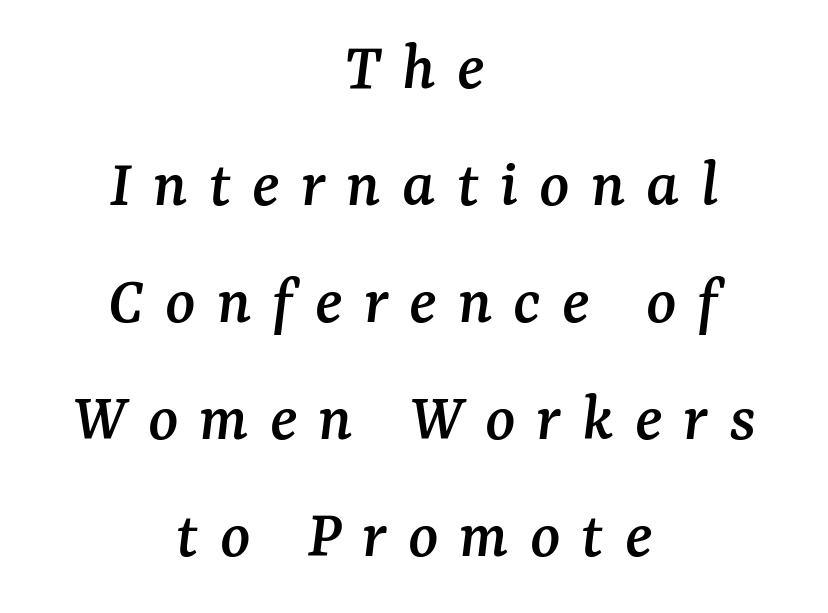
Type style note: has serifs. Which margin do the lines hug? Neither — every line sits in the middle. Baseline-to-baseline distance is the conventional proportion of letter height. Tracking value appears strongly positive — letters spread wide. You can tell it's italic because the verticals aren't actually vertical.
